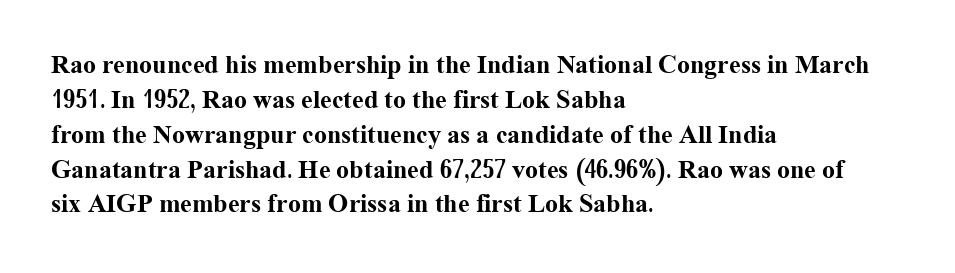
The image shows 26 px bold type, upright; set left-aligned, normal line spacing (1.34x), normal letter spacing, not underlined.
